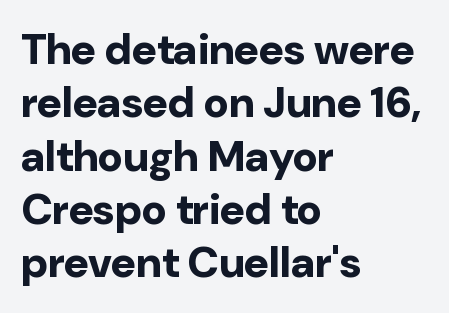
The characters display no serif detailing; their extremities are plain. No italicization has been applied; the sample stays upright. Heavy-handed strokes throughout: this text is bold. The face used here is proportionally spaced, like ordinary book or web type. Anything drawn beneath the words? Only blank space.
